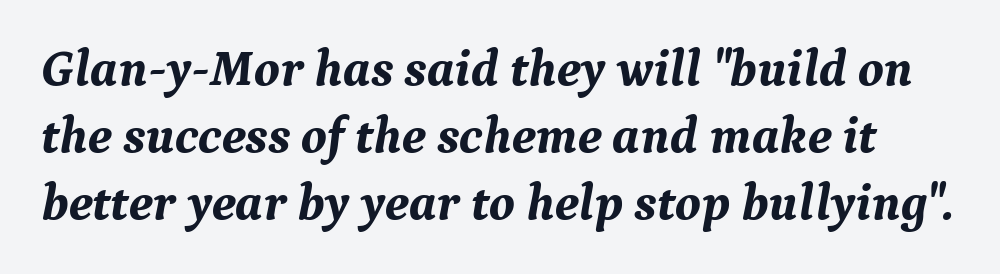
Q: Is the text bold? A: Yes.
Q: Is the text italic (slanted)? A: Yes, it leans right by about 9 degrees.
Q: Is the typeface a serif or a sans-serif typeface? A: Serif.
Q: Is the text underlined? A: No.
Q: Is the spacing between letters normal or unusually wide? A: Normal.
Q: Is the spacing between lines tight, normal or loose? A: Normal.
Q: Width (condensed, normal, or wide)? A: Normal.
Q: Stroke contrast? A: Medium.
Q: x-height? A: Medium.
Q: Monospaced? A: No.
